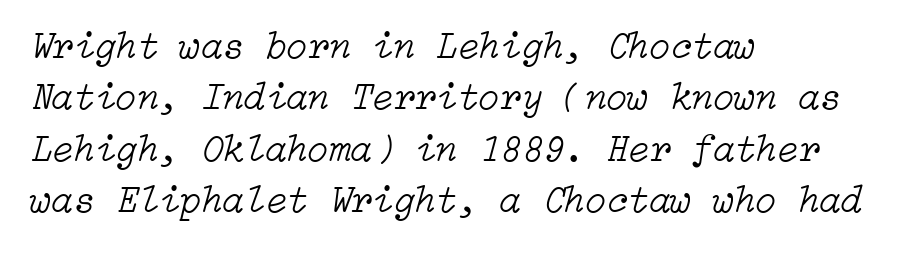
Q: Is the text bold? A: No.
Q: Is the text italic (slanted)? A: Yes, it leans right by about 15 degrees.
Q: Is the text underlined? A: No.
Q: How is the paragraph aligned? A: Left-aligned.
Q: Is the spacing between letters normal or unusually wide? A: Normal.
Q: Is the spacing between lines tight, normal or loose? A: Normal.
Q: Width (condensed, normal, or wide)? A: Normal.
Q: Stroke contrast? A: Low.
Q: x-height? A: Medium.
